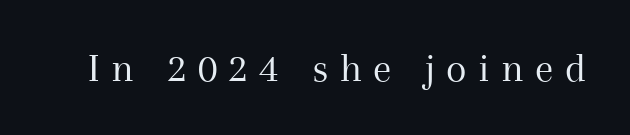
The image shows 42 px regular-weight serif type, upright; set unusually wide letter spacing (+0.27 em), not underlined; medium stroke contrast and a medium x-height.
